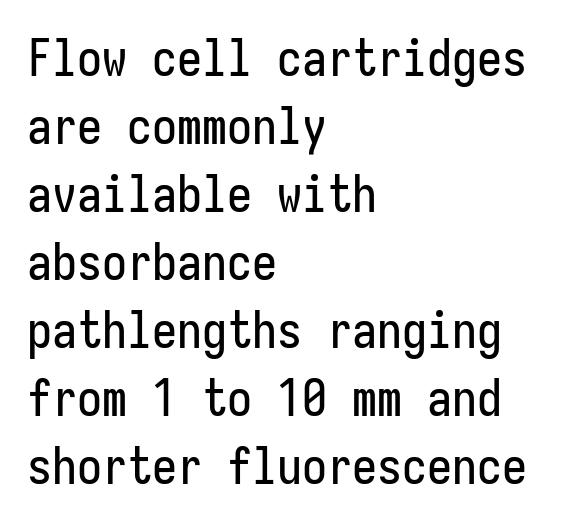
Q: Is the text italic (slanted)? A: No, it is upright.
Q: Is the typeface a serif or a sans-serif typeface? A: Sans-serif.
Q: Is the text underlined? A: No.
Q: How is the paragraph aligned? A: Left-aligned.
Q: Is the spacing between letters normal or unusually wide? A: Normal.
Q: Is the spacing between lines tight, normal or loose? A: Normal.
Q: Width (condensed, normal, or wide)? A: Condensed.
Q: Stroke contrast? A: Low.
Q: x-height? A: Medium.
Q: Monospaced? A: Yes.
